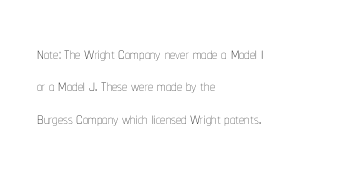
Words float on clear page, feet unadorned. Letters have the restrained weight of plain body copy at most. Horizontal alignment here is leftward, the default for most running prose. Whoever set this chose a conventional vertical rhythm. This sample uses an upright cut, with every glyph sitting square on the baseline.
